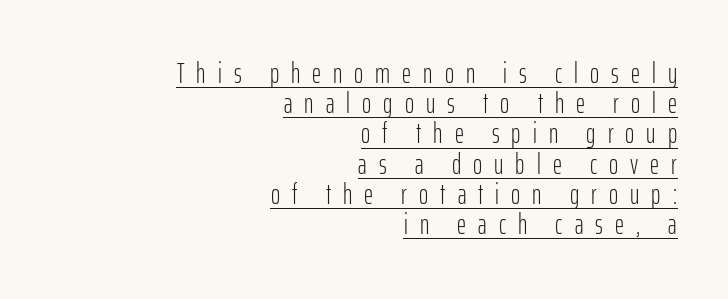
Leading is clearly below the norm, producing a dense column. These lines are rendered in a variable-pitch font. Serifs: no, the terminals of the letterforms are clean. The typesetter chose a ragged-left arrangement here. Quick note: underline on.
